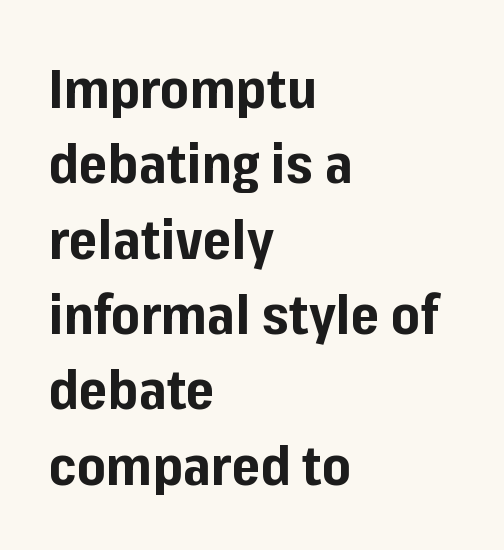
The image shows 55 px bold sans-serif type, upright; set left-aligned, normal line spacing (1.37x), normal letter spacing, not underlined; low stroke contrast and a medium x-height.
